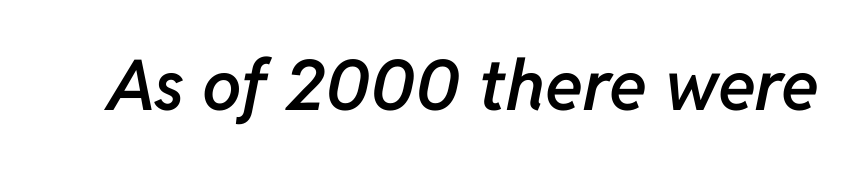
This sample has the flowing, uneven cadence of proportional lettering. The gaps between neighbouring characters are ordinary and unremarkable. Slightly chunky letters — semibold, I'd say, not full bold. The space directly below the letters is spotless.
